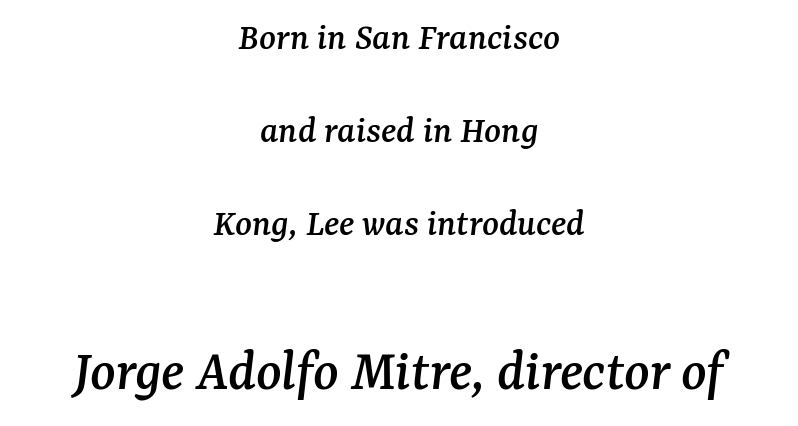
Italic? Definitely — the glyphs are oblique. Horizontal bands of white between lines are thick stripes. A typesetter would call this proportional, since set widths differ per character. Is the lower block the larger one? Yes — the lower block carries the bigger type.
